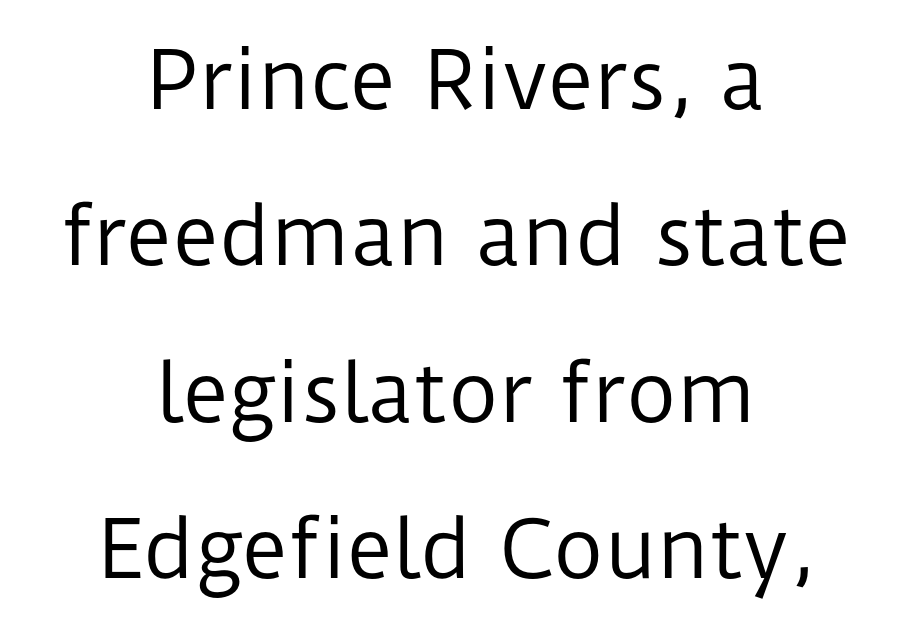
Rows of type keep a wide berth in the vertical direction. This sample uses plain, unmodified letter spacing. This is not heavy type; no bold has been used. Proportional: the letters do not fall into vertical columns. Regarding serifs, this sample does without them. Rendered with straight, roman letterforms.
